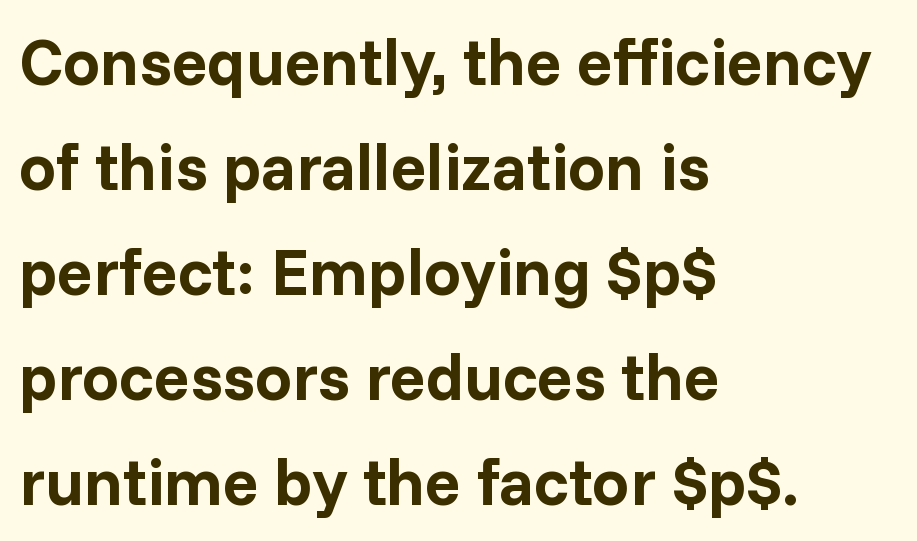
The image shows 66 px bold sans-serif type, upright; set left-aligned, normal line spacing (1.59x), normal letter spacing, not underlined; low stroke contrast and a medium x-height.
